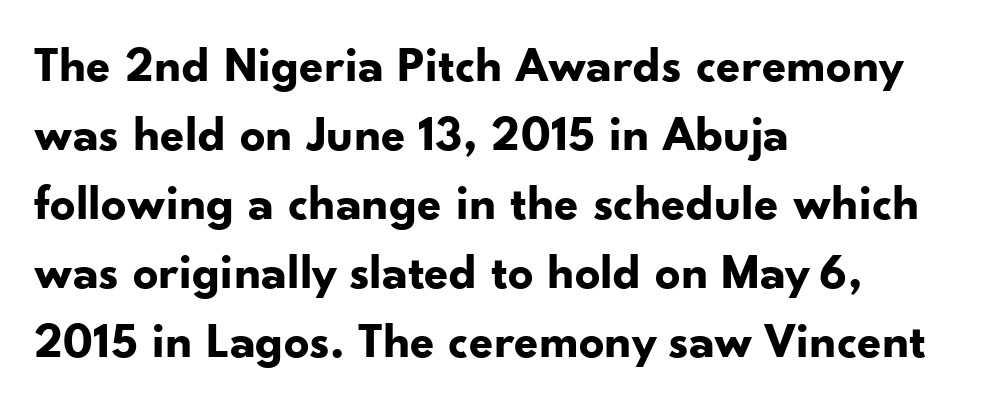
These lines are set flush left with a ragged right edge. Unlike italic type, these characters show no tilt at all. Regarding serifs, this sample does without them. Notice how thick the strokes are: this is what a full bold looks like. Leading matches the norm, producing a regular column. Each word holds together tightly as a unit, with standard inter-letter gaps.
